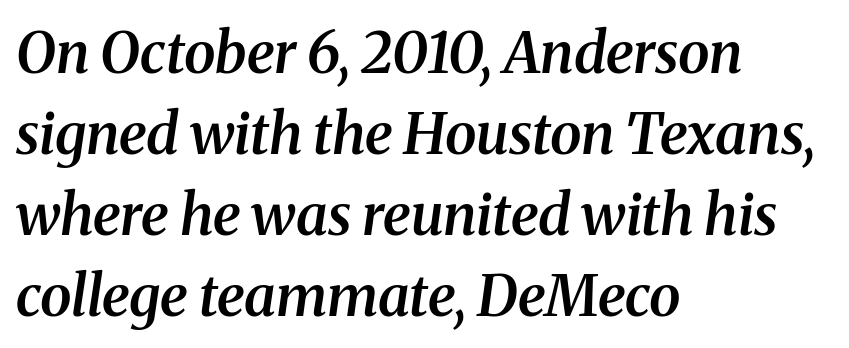
The leading is moderate, giving the passage an even texture. Font category for this specimen: serif. These lines keep a tight, regular rhythm from letter to letter. A typesetter would call this proportional, since set widths differ per character.
